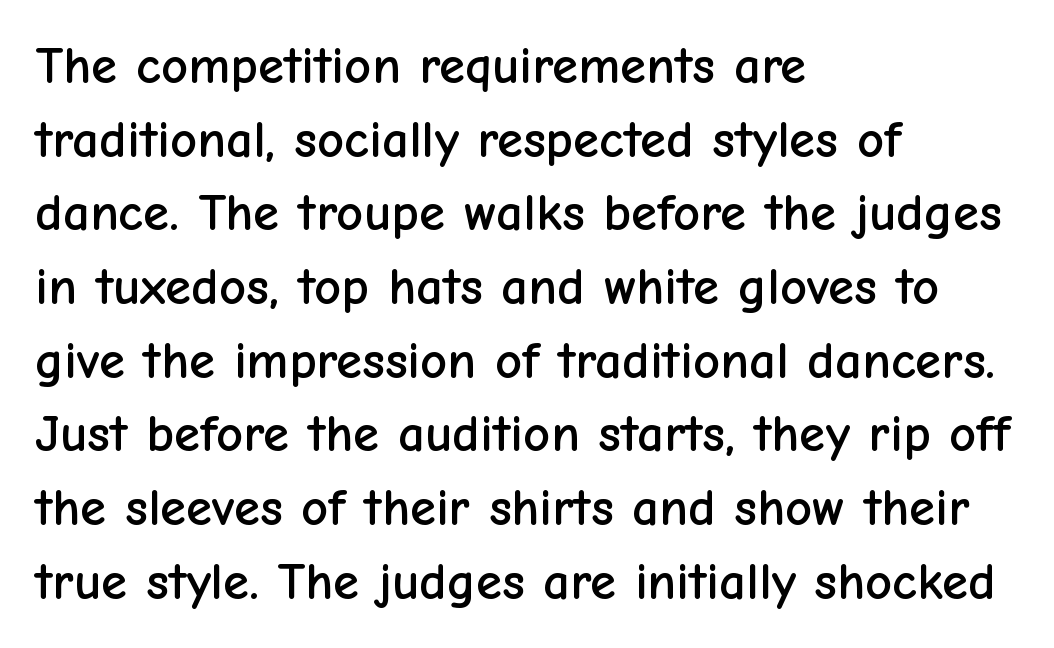
{"serif": "no", "italic": "no", "width": "normal", "stroke_contrast": "low", "x_height": "medium", "monospaced": "no", "underline": "no", "align": "left", "line_spacing": "normal", "line_spacing_ratio": 1.39, "letter_spacing": "normal", "letter_spacing_em": 0.0, "glyph_px": 53}
